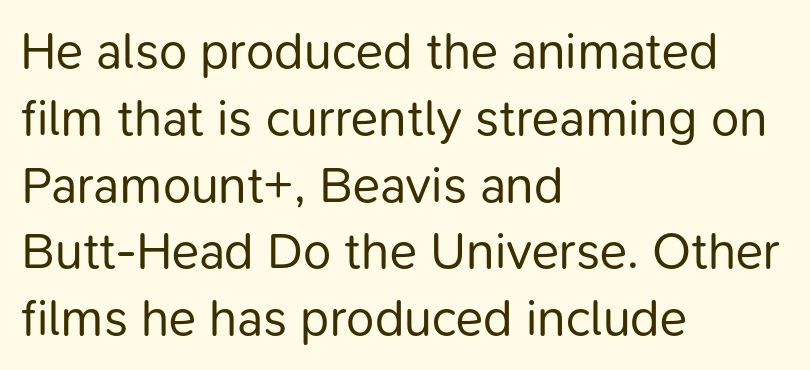
Check the space under the baseline: it is left empty. Each word holds together tightly as a unit, with standard inter-letter gaps. Casual observation: everything's shoved over to the left. The characters are drawn with everyday or finer stroke widths.
